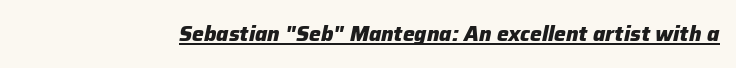
The image shows 21 px bold type, italic (leaning right); set normal letter spacing, underlined.
